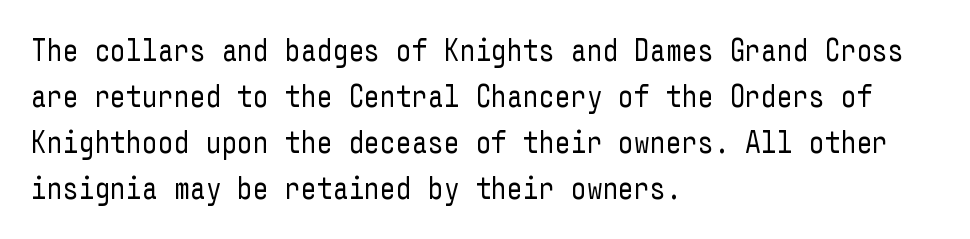
Q: Is the text bold? A: No.
Q: Is the text italic (slanted)? A: No, it is upright.
Q: Is the typeface a serif or a sans-serif typeface? A: Sans-serif.
Q: Is the text underlined? A: No.
Q: How is the paragraph aligned? A: Left-aligned.
Q: Is the spacing between letters normal or unusually wide? A: Normal.
Q: Is the spacing between lines tight, normal or loose? A: Normal.
Q: Width (condensed, normal, or wide)? A: Condensed.
Q: Stroke contrast? A: Low.
Q: x-height? A: Medium.
